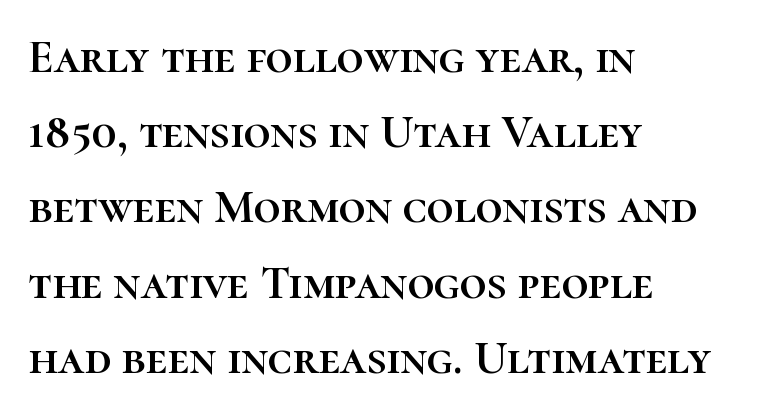
This rendering uses left alignment, leaving the right contour irregular. Nobody drew a line under any word here. Character widths vary here, with narrow letters taking less room than wide ones. These lines keep a tight, regular rhythm from letter to letter.
